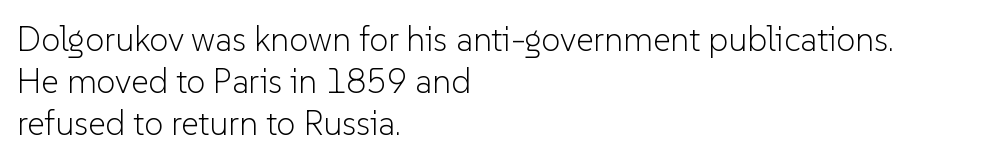
Q: Is the text bold? A: No.
Q: Is the text italic (slanted)? A: No, it is upright.
Q: Is the typeface a serif or a sans-serif typeface? A: Sans-serif.
Q: Is the text underlined? A: No.
Q: How is the paragraph aligned? A: Left-aligned.
Q: Is the spacing between letters normal or unusually wide? A: Normal.
Q: Width (condensed, normal, or wide)? A: Normal.
Q: Stroke contrast? A: Low.
Q: x-height? A: Medium.
Q: Monospaced? A: No.
